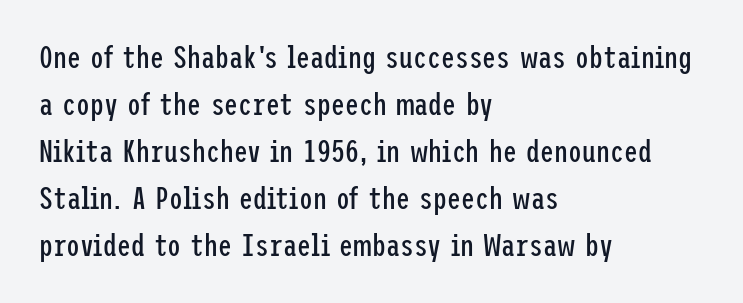
{"serif": "no", "italic": "no", "bold": "no", "weight": "regular", "width": "condensed", "stroke_contrast": "low", "x_height": "medium", "underline": "no", "align": "left", "line_spacing": "normal", "line_spacing_ratio": 1.52, "letter_spacing": "normal", "letter_spacing_em": 0.0, "glyph_px": 31}
